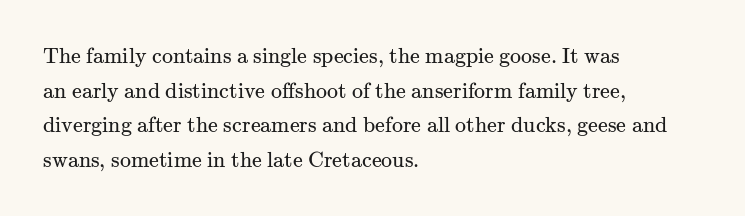
Q: Is the text bold? A: No.
Q: Is the text italic (slanted)? A: No, it is upright.
Q: Is the text underlined? A: No.
Q: How is the paragraph aligned? A: Left-aligned.
Q: Is the spacing between letters normal or unusually wide? A: Normal.
Q: Is the spacing between lines tight, normal or loose? A: Normal.
